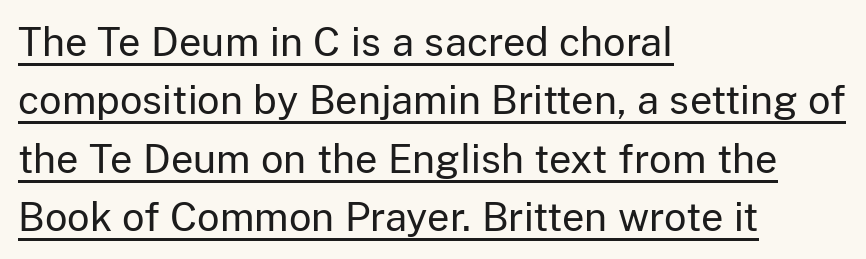
Is this a fixed-width face? No — the glyphs have proportional, varying widths. Students, observe: this is what conventionally led text looks like. The typesetter chose a ragged-right arrangement here. Typographically, this falls in the sans-serif category.
